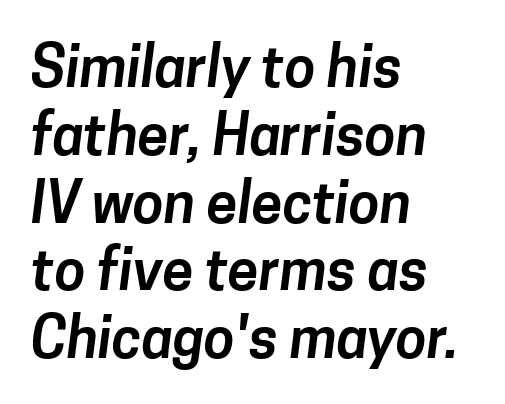
Q: Is the typeface a serif or a sans-serif typeface? A: Sans-serif.
Q: Is the text underlined? A: No.
Q: How is the paragraph aligned? A: Left-aligned.
Q: Is the spacing between letters normal or unusually wide? A: Normal.
Q: Width (condensed, normal, or wide)? A: Normal.
Q: Stroke contrast? A: Low.
Q: x-height? A: Medium.
Q: Monospaced? A: No.
